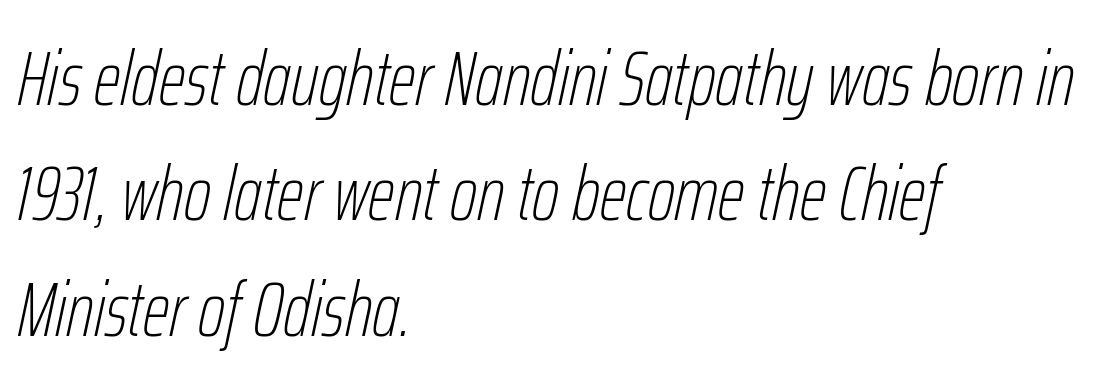
The image shows 77 px thin, condensed type, italic (leaning right); set left-aligned, normal line spacing (1.5x), normal letter spacing, not underlined; low stroke contrast and a medium x-height.
